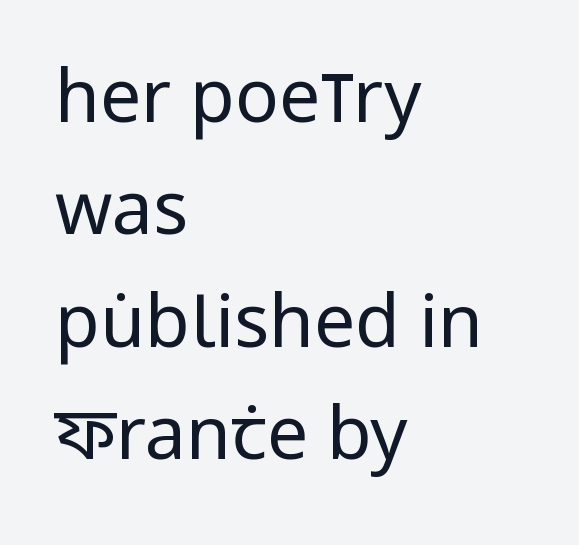
Here the glyphs are tracked normally, forming tight word shapes. The gap between lines stays unmarked. Does the lettering tilt? It doesn't — this is upright. Baseline-to-baseline distance is the conventional proportion of letter height. Stems here are at most as thick as an everyday book face. I'd call this a sans setting — the letters go barefoot.
